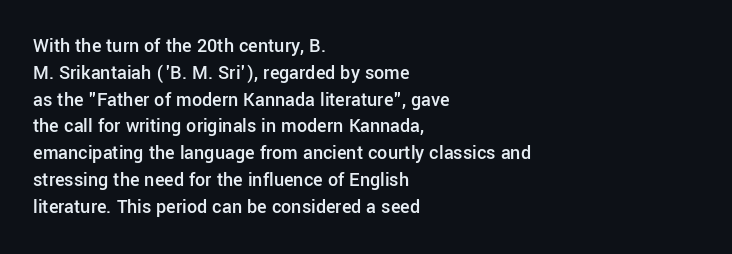
The image shows 20 px text type, upright; set left-aligned, normal line spacing (1.34x), normal letter spacing, not underlined.
